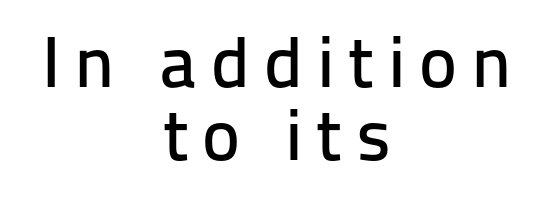
The strip under each line holds only bare page. In terms of posture, this sample is upright. This sample is center-justified, so both line endings float freely. Are there feet on the stems? There aren't — it's a sans. Compared with typical paragraphs, the rows here are closer together.
